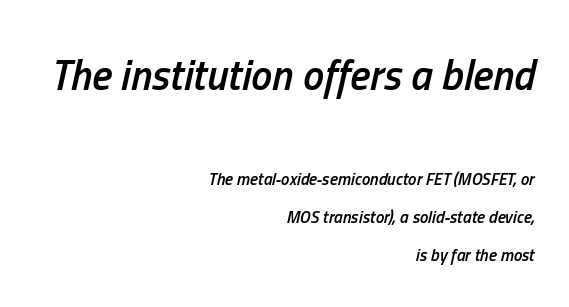
The image shows 42 px semibold, condensed type, italic (leaning right); set right-aligned, loose line spacing (2.23x), normal letter spacing, not underlined; the first (top) block is 2.47x larger; low stroke contrast and a medium x-height.
